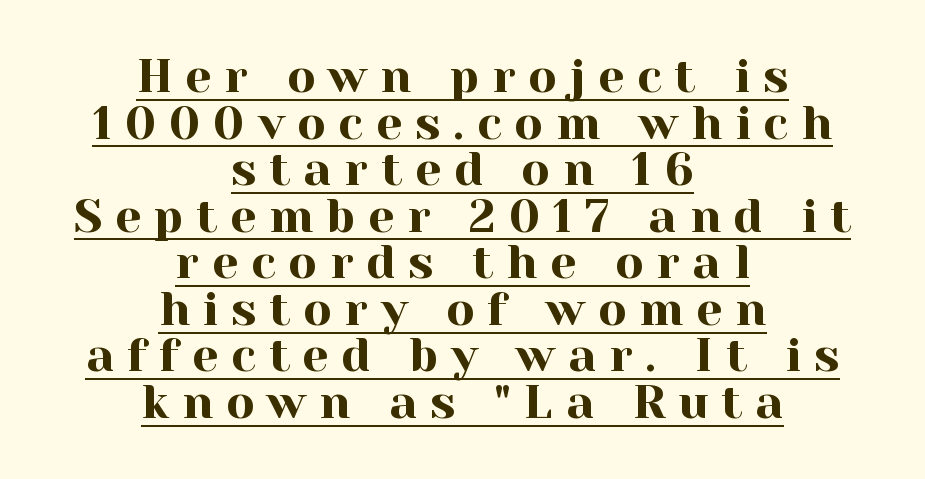
Q: Is the text italic (slanted)? A: No, it is upright.
Q: Is the typeface a serif or a sans-serif typeface? A: Serif.
Q: Is the text underlined? A: Yes.
Q: How is the paragraph aligned? A: Centered.
Q: Is the spacing between letters normal or unusually wide? A: Unusually wide.
Q: Is the spacing between lines tight, normal or loose? A: Tight.
Q: Width (condensed, normal, or wide)? A: Normal.
Q: x-height? A: Medium.
Q: Monospaced? A: No.
